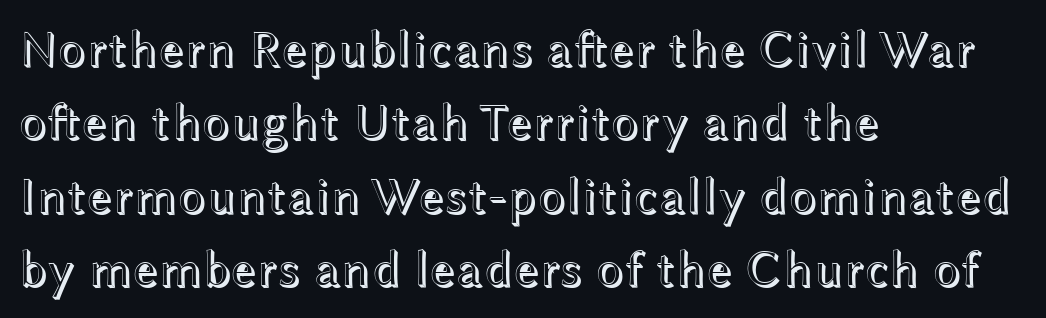
The image shows 51 px wide type, upright; set left-aligned, normal line spacing (1.44x), normal letter spacing, not underlined; a medium x-height.
